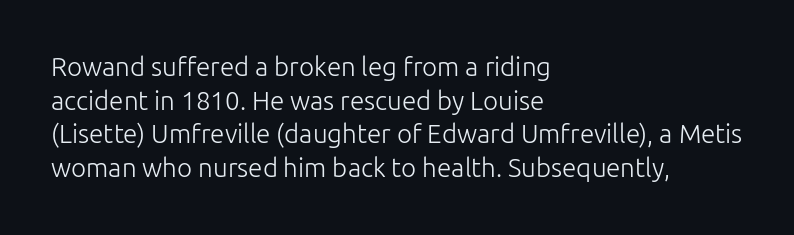
{"italic": "no", "bold": "no", "underline": "no", "align": "left", "line_spacing": "normal", "line_spacing_ratio": 1.29, "letter_spacing": "normal", "letter_spacing_em": 0.0, "glyph_px": 26}
